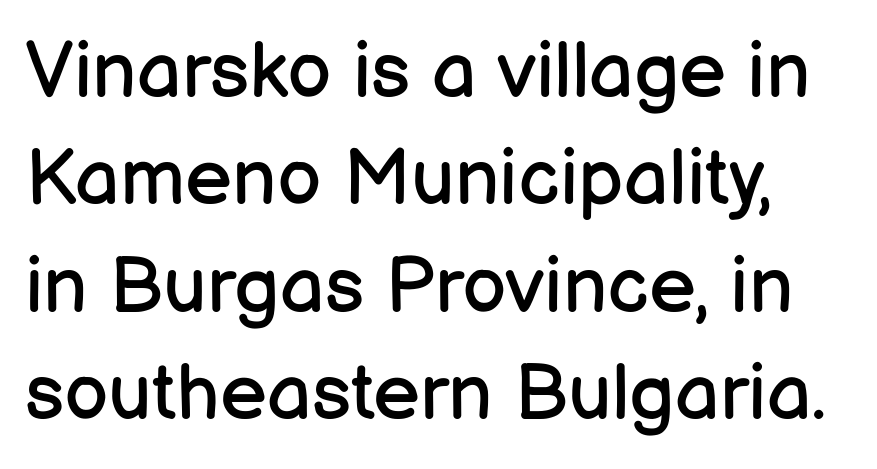
Is there much room between lines? A standard amount, neither cramped nor airy. If you drew a line through each stem, it would be perfectly vertical. Stems here are at most as thick as an everyday book face. The letters advance in unequal steps, a hallmark of proportional type.
